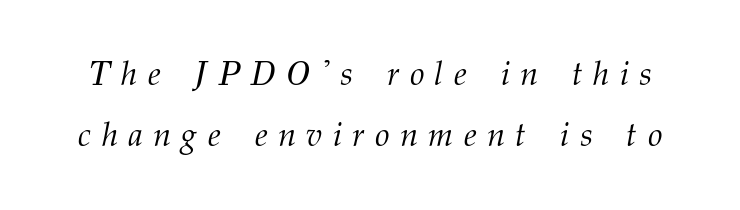
{"serif": "yes", "italic": "yes", "lean": "right", "slant_degrees": 12, "bold": "no", "weight": "light", "width": "normal", "stroke_contrast": "medium", "x_height": "medium", "monospaced": "no", "underline": "no", "line_spacing_ratio": 1.86, "letter_spacing": "wide", "letter_spacing_em": 0.32, "glyph_px": 33}
